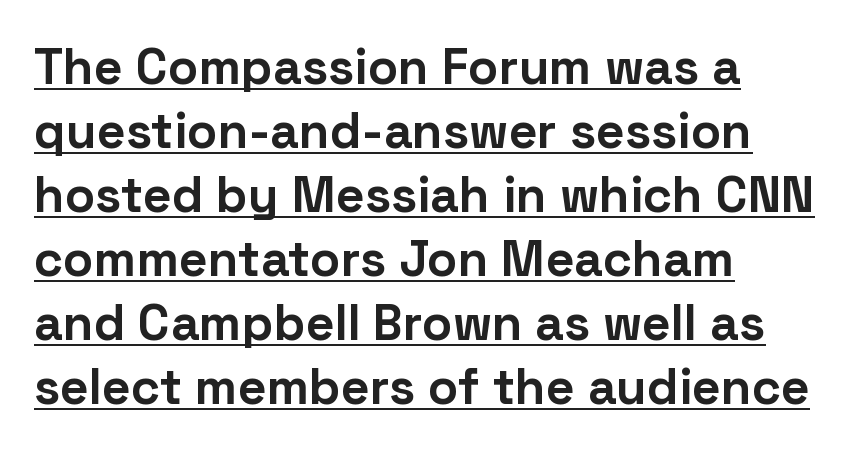
Q: Is the text bold? A: Yes.
Q: Is the text italic (slanted)? A: No, it is upright.
Q: Is the typeface a serif or a sans-serif typeface? A: Sans-serif.
Q: Is the text underlined? A: Yes.
Q: How is the paragraph aligned? A: Left-aligned.
Q: Is the spacing between letters normal or unusually wide? A: Normal.
Q: Is the spacing between lines tight, normal or loose? A: Normal.
Q: Width (condensed, normal, or wide)? A: Normal.
Q: Stroke contrast? A: Low.
Q: x-height? A: Medium.
Q: Monospaced? A: No.
